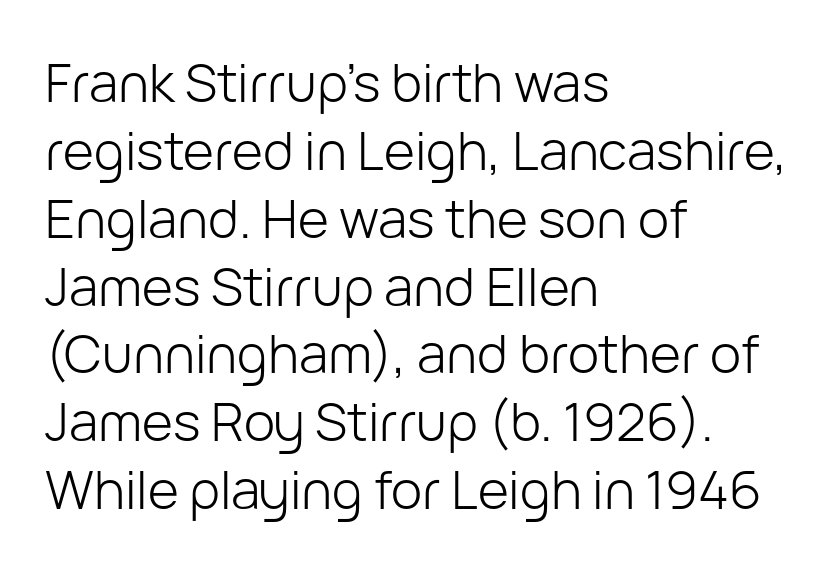
The image shows 53 px light sans-serif type, upright; set left-aligned, normal line spacing (1.28x), normal letter spacing, not underlined; low stroke contrast and a medium x-height.
